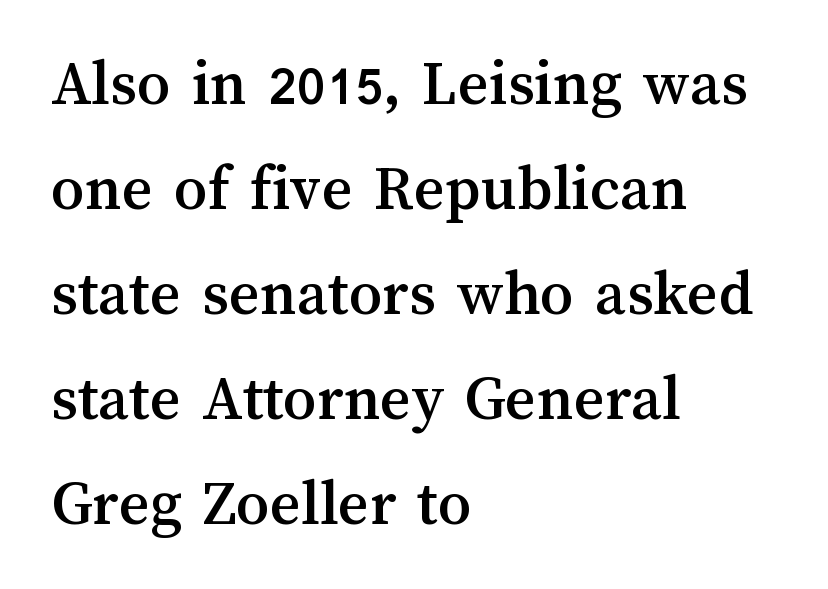
Q: Is the text italic (slanted)? A: No, it is upright.
Q: Is the text underlined? A: No.
Q: How is the paragraph aligned? A: Left-aligned.
Q: Is the spacing between letters normal or unusually wide? A: Normal.
Q: Is the spacing between lines tight, normal or loose? A: Normal.
Q: Width (condensed, normal, or wide)? A: Normal.
Q: Stroke contrast? A: Medium.
Q: x-height? A: Medium.
Q: Monospaced? A: No.
